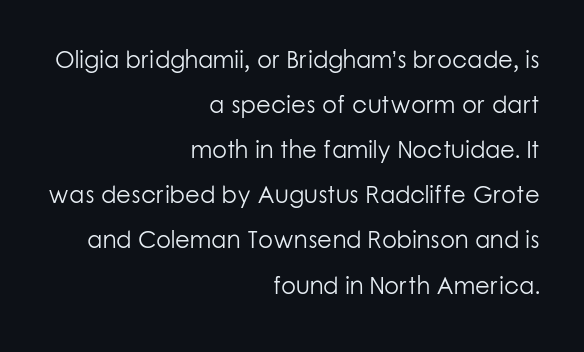
The passage is arranged like a letterhead date or caption credit — flush right. A roman cut, with each character standing at attention. Vertical stems look standard width or narrower in stroke. Default kerning and tracking; the words read as compact shapes. Check the space under the baseline: it is left empty.
